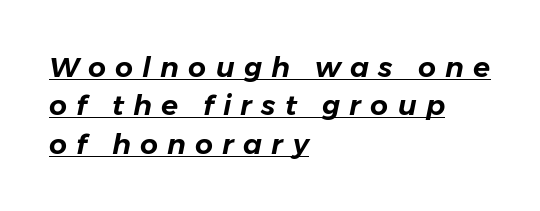
Compared with typical body copy, the letter spacing here is much looser. This is oblique type, the kind used for emphasis or titles. Layout note: lines flush left. This sample keeps an unexceptional amount of space between lines. Descenders here cross a horizontal rule under the line.
